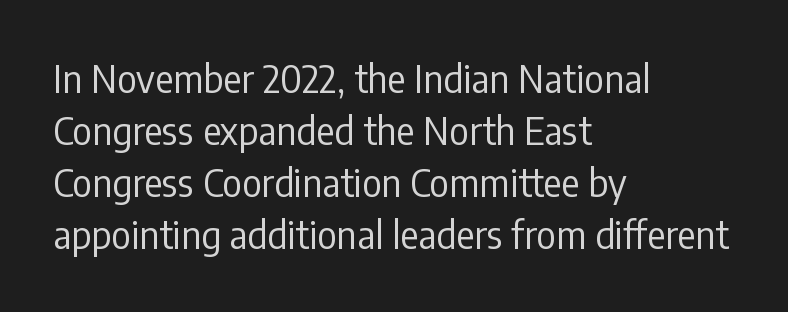
Every character sits straight up, as roman type does. There is no visible air inserted between adjacent glyphs. Stroke mass is kept to a normal reading level or below. Quick note: interline space is typical. The letters carry no serifs — their stems end cleanly without finishing strokes.
